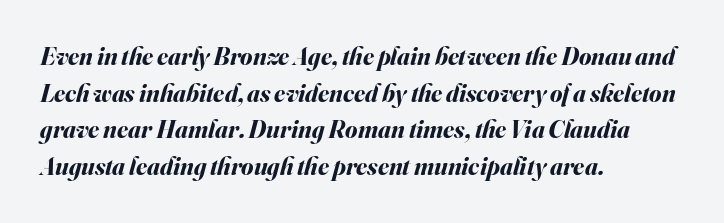
Default kerning and tracking; the words read as compact shapes. Normally led — the rows are evenly, conventionally spaced. The space beneath each line is pristine and unruled. The font's italic variant was chosen for this text.
